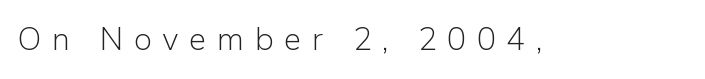
The image shows 32 px light sans-serif type, upright; set unusually wide letter spacing (+0.32 em), not underlined; low stroke contrast and a medium x-height.
